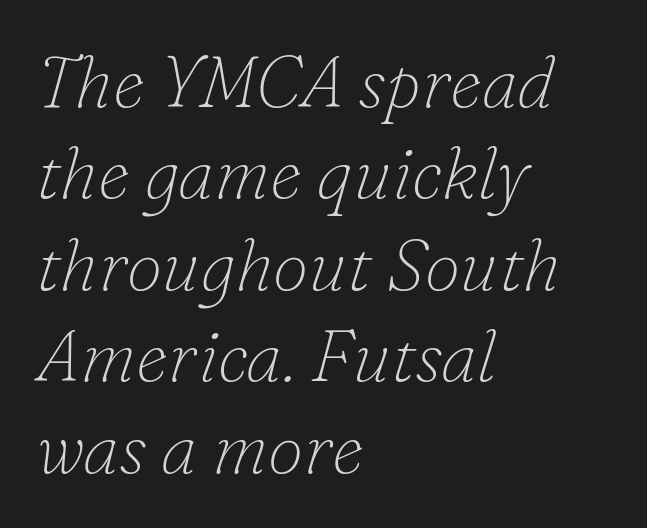
The face looks like a standard text weight, possibly lighter. The rows are spaced the way most documents space them. Type style note: has serifs. This rendering leaves character spacing at its baseline value. A typesetter would call this proportional, since set widths differ per character.
